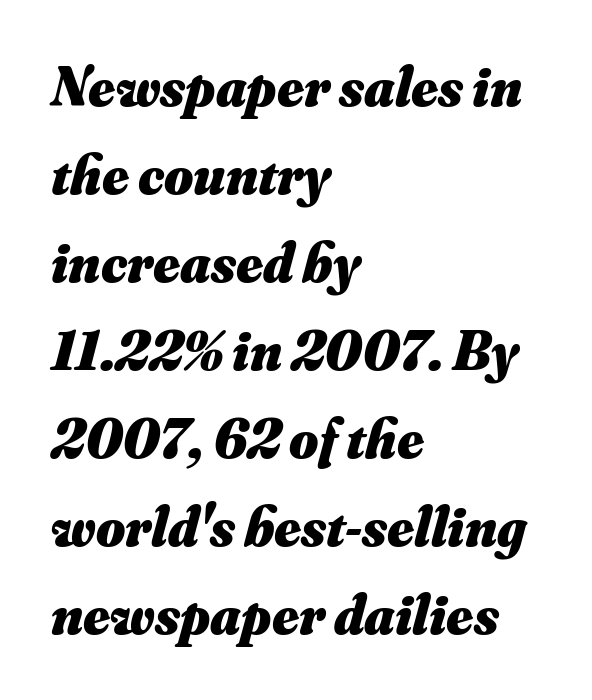
The image shows 56 px heavy type, italic (leaning right); set left-aligned, normal line spacing (1.57x), normal letter spacing, not underlined; medium stroke contrast and a small x-height.
